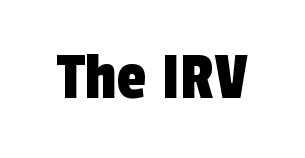
{"serif": "no", "width": "condensed", "x_height": "medium", "monospaced": "no", "underline": "no", "letter_spacing": "normal", "letter_spacing_em": 0.0, "glyph_px": 68}
